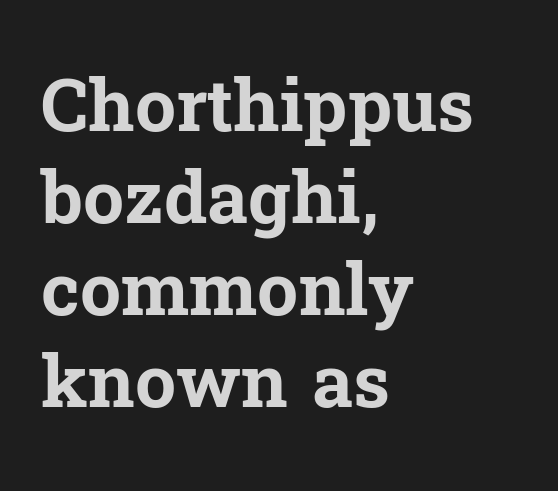
The image shows 73 px bold serif type, upright; set left-aligned, normal line spacing (1.26x), normal letter spacing, not underlined; low stroke contrast and a medium x-height.
